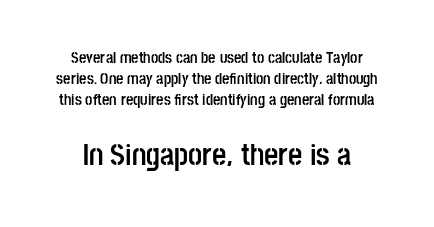
Q: Is the text bold? A: Yes.
Q: Is the text italic (slanted)? A: No, it is upright.
Q: Is the typeface a serif or a sans-serif typeface? A: Sans-serif.
Q: Is the text underlined? A: No.
Q: Is the spacing between letters normal or unusually wide? A: Normal.
Q: Is the spacing between lines tight, normal or loose? A: Normal.
Q: Which block of text is set in a larger size, the first (top) or the second (bottom)? A: The second (bottom) one.
Q: Width (condensed, normal, or wide)? A: Condensed.
Q: Stroke contrast? A: Low.
Q: x-height? A: Large.
Q: Monospaced? A: No.
